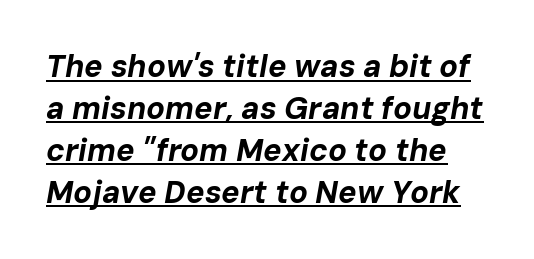
Every character sits at an angle, as italics do. These lines carry a lot of weight — the face is fully bold. Do the characters align in a grid? No, the font is proportional. The designer left line spacing at the default. The rendering uses the underline text-decoration.
